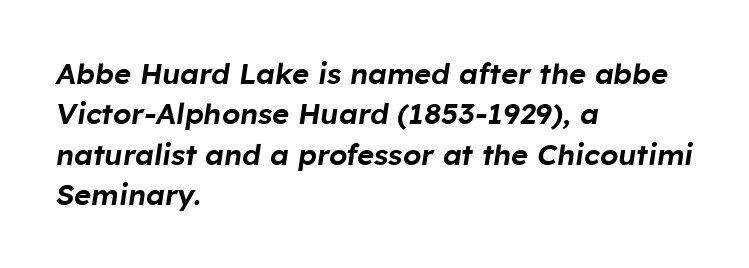
Q: Is the text italic (slanted)? A: Yes, it leans right by about 8 degrees.
Q: Is the text underlined? A: No.
Q: How is the paragraph aligned? A: Left-aligned.
Q: Is the spacing between letters normal or unusually wide? A: Normal.
Q: Is the spacing between lines tight, normal or loose? A: Normal.
Q: Width (condensed, normal, or wide)? A: Normal.
Q: Stroke contrast? A: Low.
Q: x-height? A: Medium.
Q: Monospaced? A: No.
